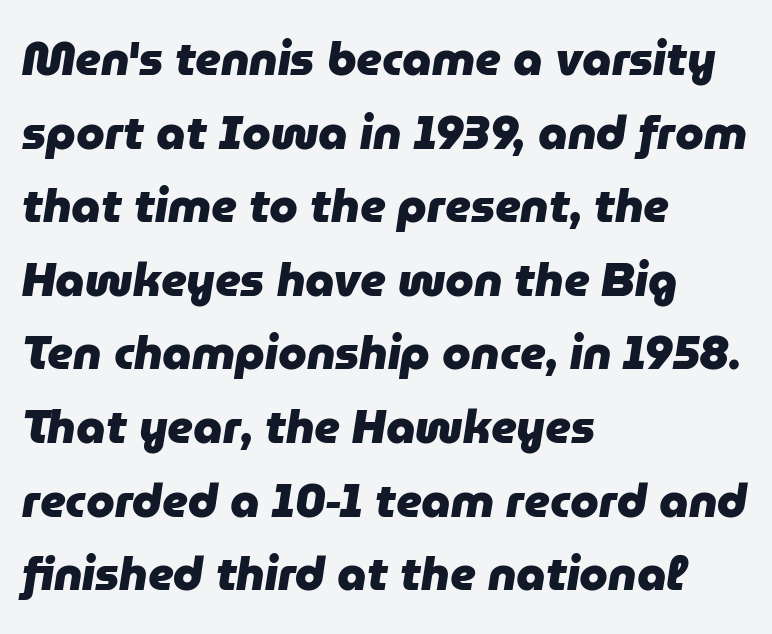
{"italic": "yes", "lean": "right", "slant_degrees": 9, "bold": "yes", "weight": "heavy", "width": "normal", "stroke_contrast": "low", "x_height": "medium", "monospaced": "no", "underline": "no", "align": "left", "line_spacing": "normal", "line_spacing_ratio": 1.6, "letter_spacing": "normal", "letter_spacing_em": 0.0, "glyph_px": 46}
